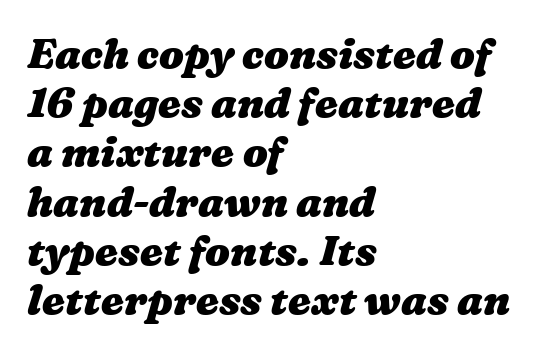
Q: Is the text bold? A: Yes.
Q: Is the text underlined? A: No.
Q: How is the paragraph aligned? A: Left-aligned.
Q: Is the spacing between letters normal or unusually wide? A: Normal.
Q: Width (condensed, normal, or wide)? A: Wide.
Q: Stroke contrast? A: Medium.
Q: x-height? A: Medium.
Q: Monospaced? A: No.
